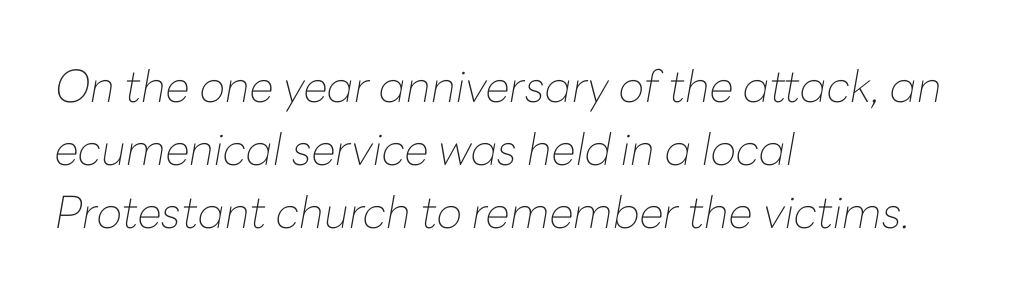
Q: Is the text bold? A: No.
Q: Is the text italic (slanted)? A: Yes, it leans right by about 10 degrees.
Q: Is the text underlined? A: No.
Q: How is the paragraph aligned? A: Left-aligned.
Q: Is the spacing between letters normal or unusually wide? A: Normal.
Q: Is the spacing between lines tight, normal or loose? A: Normal.
Q: Width (condensed, normal, or wide)? A: Normal.
Q: Stroke contrast? A: Low.
Q: x-height? A: Medium.
Q: Monospaced? A: No.
